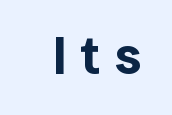
{"serif": "no", "italic": "no", "width": "normal", "x_height": "medium", "monospaced": "no", "underline": "no", "letter_spacing": "wide", "letter_spacing_em": 0.24, "glyph_px": 54}
